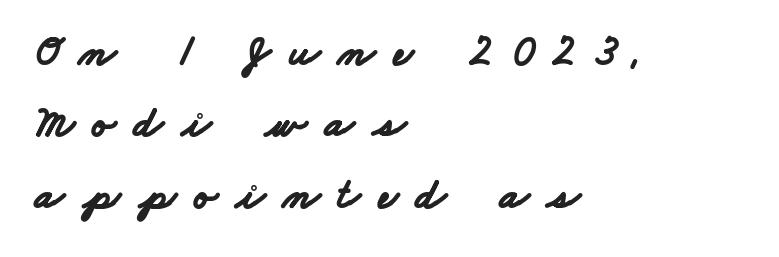
The image shows 43 px bold, wide sans-serif type; set left-aligned, normal line spacing (1.66x), unusually wide letter spacing (+0.42 em), not underlined; low stroke contrast and a small x-height.
